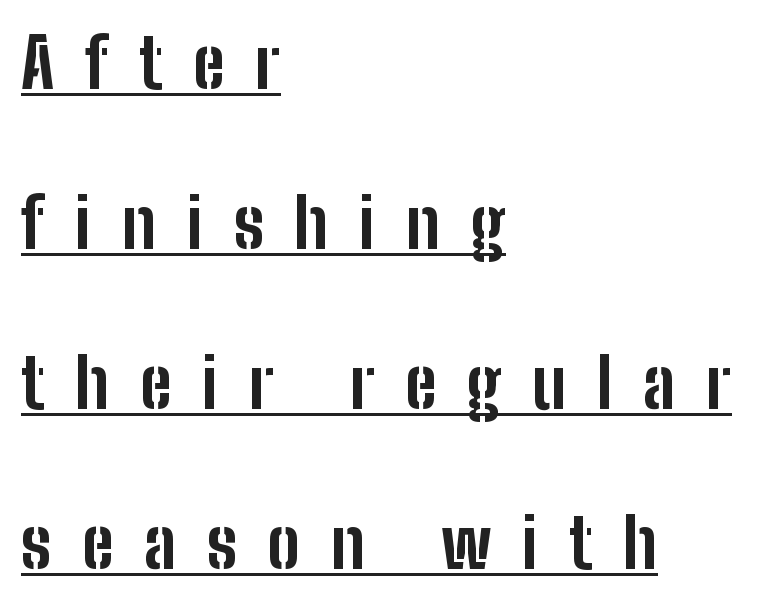
These lines are rendered in a variable-pitch font. The space between consecutive lines is lavish. Posture: upright roman. Glyph-to-glyph distance is far greater than everyday printed text.
